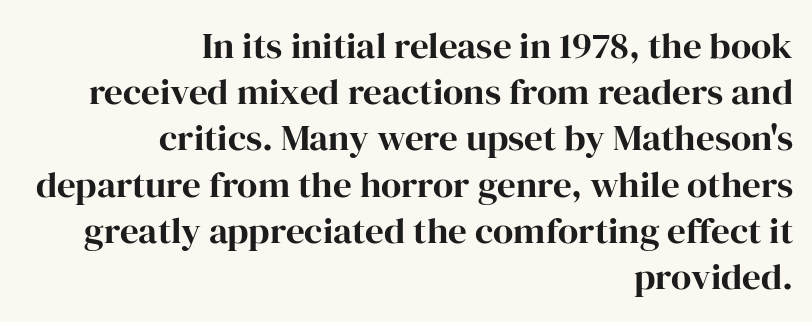
{"serif": "yes", "italic": "no", "width": "normal", "stroke_contrast": "high", "x_height": "medium", "monospaced": "no", "underline": "no", "align": "right", "line_spacing": "normal", "line_spacing_ratio": 1.25, "letter_spacing": "normal", "letter_spacing_em": 0.0, "glyph_px": 37}
